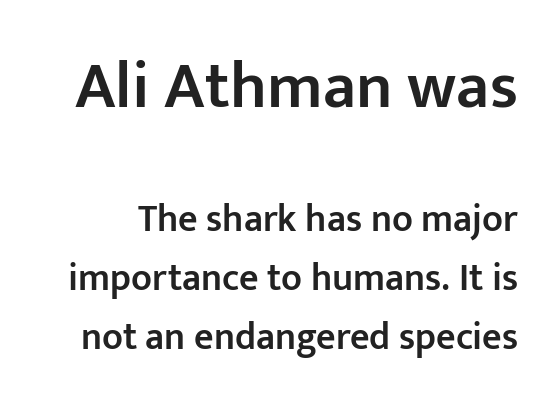
Every stem runs plumb, perpendicular to the baseline. These lines are rendered in a variable-pitch font. The line-height multiplier appears to be the usual default. Look at the glyph heights: the upper group is clearly the bigger setting.
